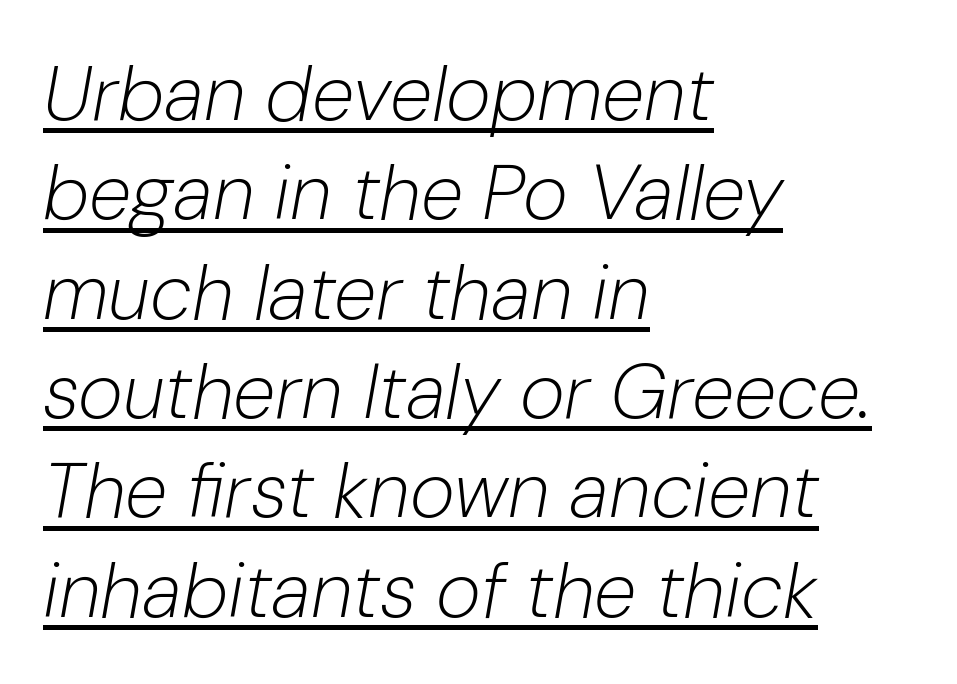
Q: Is the text bold? A: No.
Q: Is the text italic (slanted)? A: Yes, it leans right by about 10 degrees.
Q: Is the text underlined? A: Yes.
Q: How is the paragraph aligned? A: Left-aligned.
Q: Is the spacing between letters normal or unusually wide? A: Normal.
Q: Is the spacing between lines tight, normal or loose? A: Normal.
Q: Width (condensed, normal, or wide)? A: Normal.
Q: Stroke contrast? A: Low.
Q: x-height? A: Medium.
Q: Monospaced? A: No.
